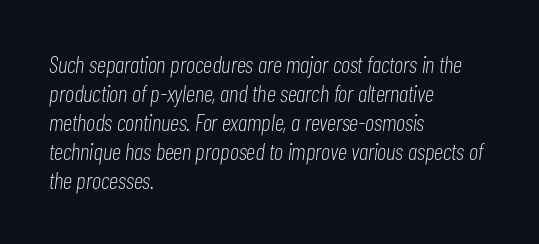
The strokes are not fattened; the text isn't bold. The horizontal fit of the characters is conventional and even. Compared with ordinary roman type, these characters are visibly tilted. Typeset ragged right — the left edge is the straight one.
